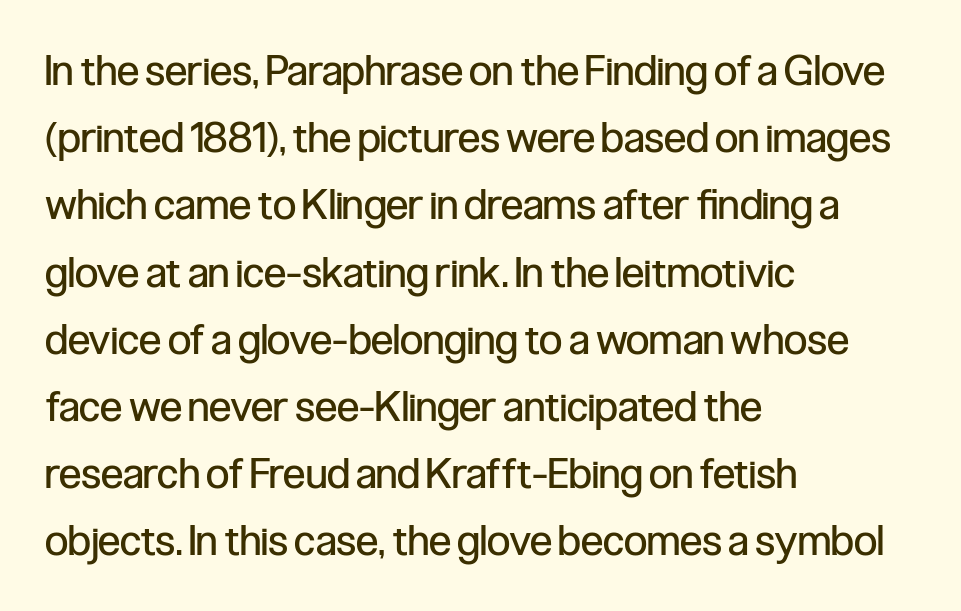
Nobody touched the tracking dial on this one. A student would call this left alignment; a typographer would say flush left, rag right. Bold? No — there's no thickening of the strokes. Each letter's strokes conclude bluntly, with no projecting serifs.
